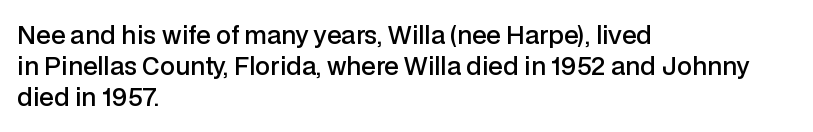
{"italic": "no", "bold": "semi", "underline": "no", "align": "left", "line_spacing": "normal", "line_spacing_ratio": 1.3, "letter_spacing": "normal", "letter_spacing_em": 0.0, "glyph_px": 24}
